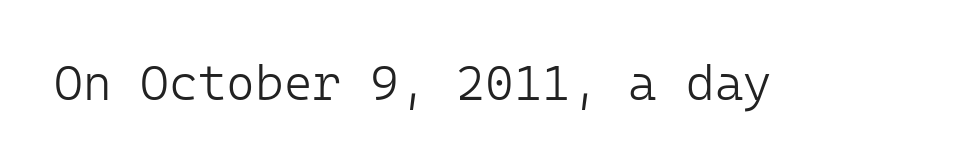
The weight would be labelled regular, book, light, or lighter still. The passage shown is typed in a monospace face where columns stay perfectly aligned. Between one letter and the next there's only the usual sliver of space. Each row of text sits above clean, open space. The type sits square on the baseline with zero lean. A sans-serif font was chosen for this passage.
